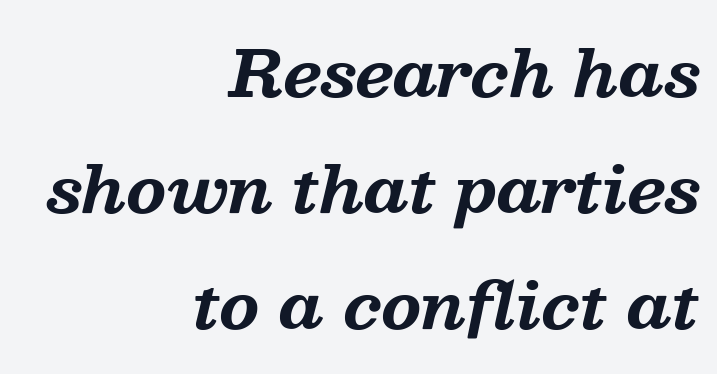
{"serif": "yes", "italic": "yes", "lean": "right", "slant_degrees": 13, "bold": "yes", "weight": "bold", "width": "normal", "stroke_contrast": "medium", "x_height": "medium", "monospaced": "no", "underline": "no", "align": "right", "line_spacing_ratio": 1.81, "letter_spacing": "normal", "letter_spacing_em": 0.0, "glyph_px": 64}
